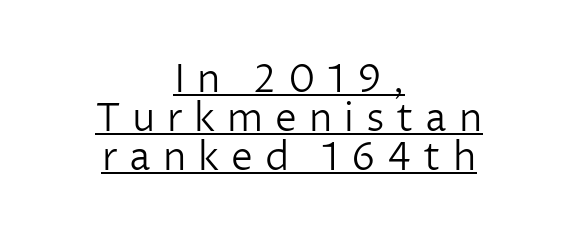
The image shows 39 px light sans-serif type, upright; set centered, tight line spacing (1.0x), unusually wide letter spacing (+0.3 em), underlined; low stroke contrast and a medium x-height.
